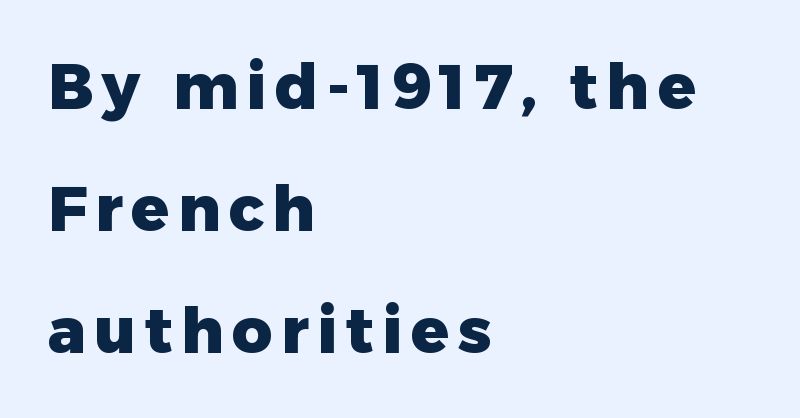
These lines are set flush left with a ragged right edge. The face used here is proportionally spaced, like ordinary book or web type. When letters stand straight like this, we call the style roman or upright. Underlining? Definitely not there. The letters carry no serifs — their stems end cleanly without finishing strokes.
